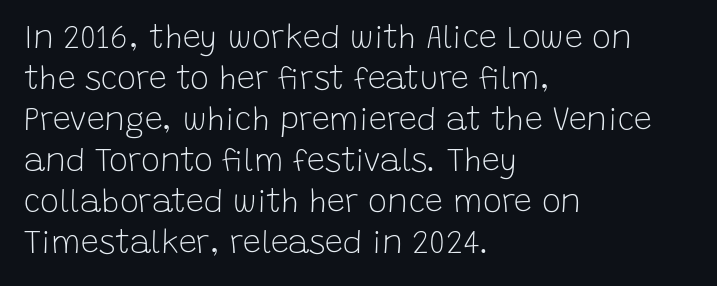
Descenders hang freely into open space. Every stem runs plumb, perpendicular to the baseline. Observe the ordinary spacing: letters are neighbours, not strangers. The rows are spaced the way most documents space them. Proportional: the letters do not fall into vertical columns. The compositor pushed each line to the left boundary.
